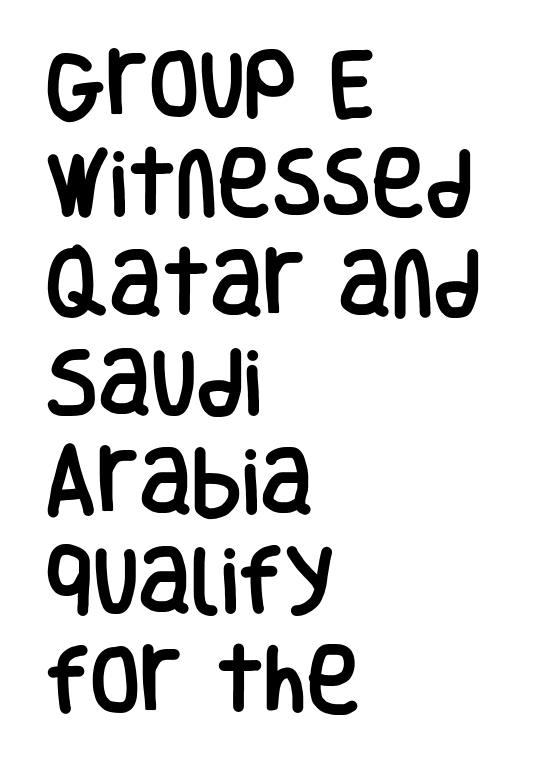
Each line starts at the same left margin while the right side varies. Here the glyphs are tracked normally, forming tight word shapes. Unlike italic type, these characters show no tilt at all. Spacing verdict: proportional, widths tailored to each character.
